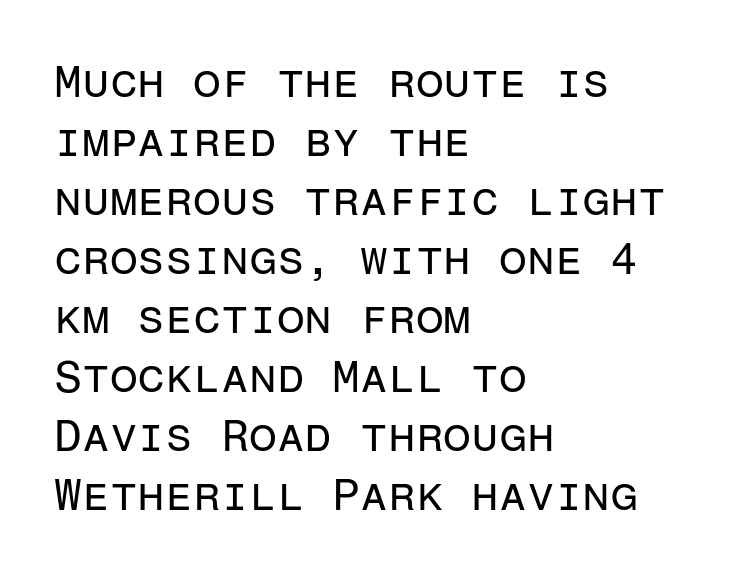
The image shows 45 px regular-weight sans-serif type, upright, monospaced; set left-aligned, normal line spacing (1.31x), normal letter spacing, not underlined; low stroke contrast and a medium x-height.
